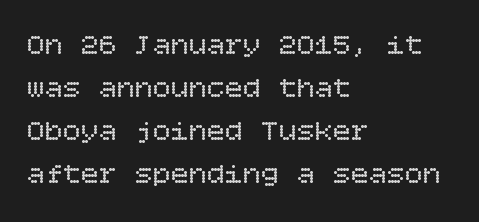
{"italic": "no", "bold": "no", "weight": "regular", "width": "normal", "stroke_contrast": "low", "x_height": "large", "underline": "no", "align": "left", "line_spacing": "normal", "line_spacing_ratio": 1.43, "letter_spacing": "normal", "letter_spacing_em": 0.0, "glyph_px": 30}
